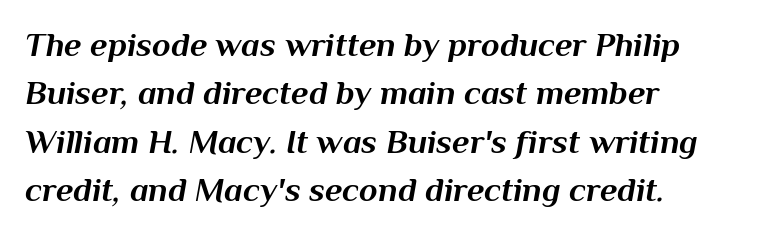
Q: Is the text bold? A: Yes.
Q: Is the text italic (slanted)? A: Yes, it leans right by about 10 degrees.
Q: Is the text underlined? A: No.
Q: How is the paragraph aligned? A: Left-aligned.
Q: Is the spacing between letters normal or unusually wide? A: Normal.
Q: Is the spacing between lines tight, normal or loose? A: Normal.
Q: Width (condensed, normal, or wide)? A: Normal.
Q: Stroke contrast? A: Medium.
Q: x-height? A: Medium.
Q: Monospaced? A: No.
